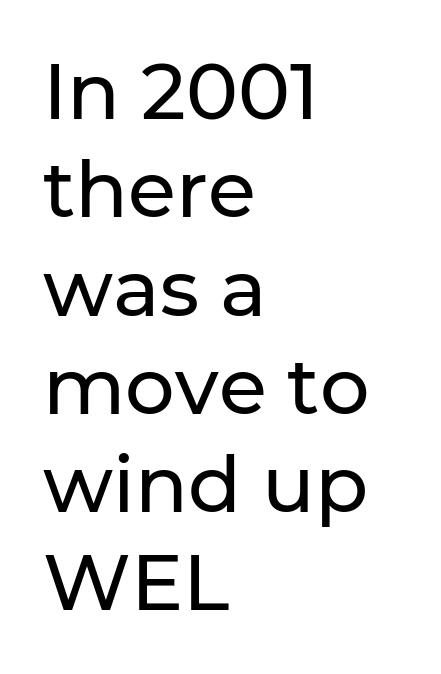
{"serif": "no", "italic": "no", "width": "normal", "stroke_contrast": "low", "x_height": "medium", "monospaced": "no", "underline": "no", "align": "left", "line_spacing": "normal", "line_spacing_ratio": 1.26, "letter_spacing": "normal", "letter_spacing_em": 0.0, "glyph_px": 78}
